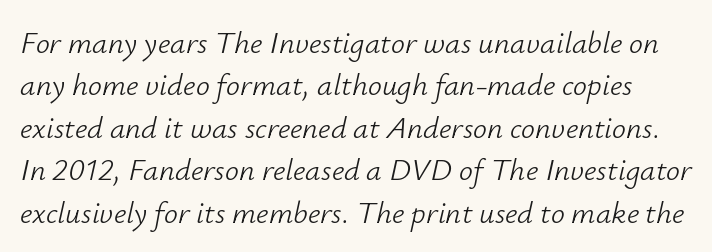
{"italic": "yes", "lean": "right", "slant_degrees": 12, "bold": "no", "weight": "light", "width": "normal", "stroke_contrast": "low", "x_height": "small", "monospaced": "no", "underline": "no", "line_spacing": "normal", "line_spacing_ratio": 1.37, "letter_spacing": "normal", "letter_spacing_em": 0.0, "glyph_px": 31}
